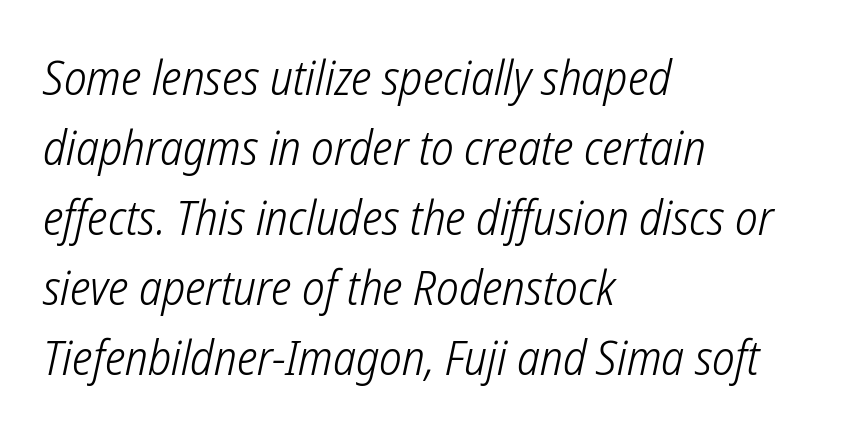
The image shows 48 px light, condensed sans-serif type; set left-aligned, normal line spacing (1.46x), normal letter spacing, not underlined; low stroke contrast and a medium x-height.
